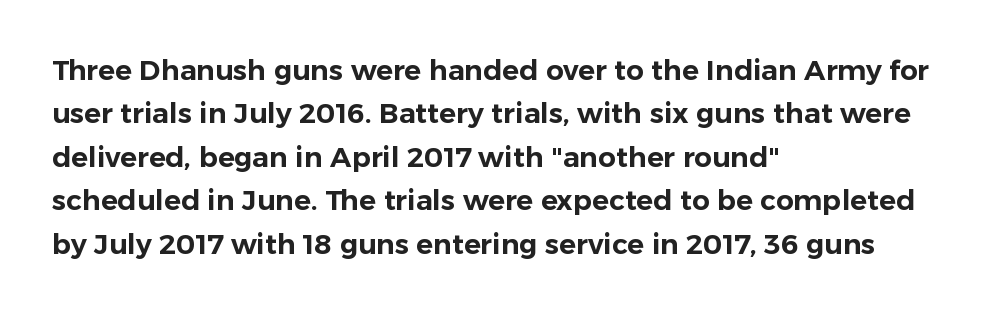
Q: Is the text italic (slanted)? A: No, it is upright.
Q: Is the typeface a serif or a sans-serif typeface? A: Sans-serif.
Q: Is the text underlined? A: No.
Q: How is the paragraph aligned? A: Left-aligned.
Q: Is the spacing between letters normal or unusually wide? A: Normal.
Q: Is the spacing between lines tight, normal or loose? A: Normal.
Q: Width (condensed, normal, or wide)? A: Normal.
Q: Stroke contrast? A: Low.
Q: x-height? A: Medium.
Q: Monospaced? A: No.
